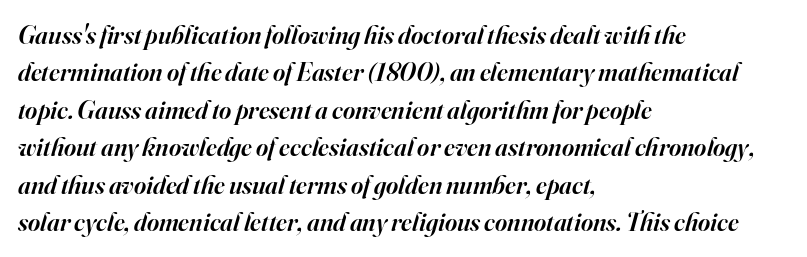
{"italic": "yes", "lean": "right", "slant_degrees": 16, "bold": "semi", "underline": "no", "align": "left", "line_spacing": "normal", "line_spacing_ratio": 1.44, "letter_spacing": "normal", "letter_spacing_em": 0.0, "glyph_px": 26}
